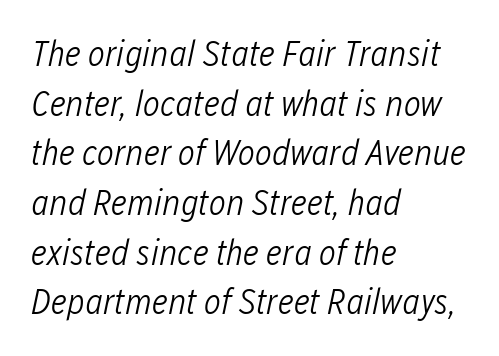
{"italic": "yes", "lean": "right", "slant_degrees": 12, "bold": "no", "weight": "light", "width": "condensed", "stroke_contrast": "low", "x_height": "medium", "monospaced": "no", "underline": "no", "align": "left", "line_spacing": "normal", "line_spacing_ratio": 1.38, "letter_spacing": "normal", "letter_spacing_em": 0.0, "glyph_px": 36}
